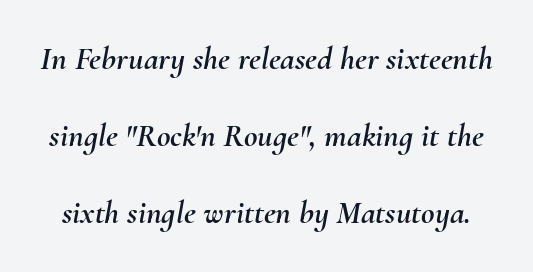
Leading is clearly above the norm, producing a sparse column. Rendered with sloped, italic letterforms. These lines are rendered in a variable-pitch font. The strip under each line holds only bare page. Inter-character spacing is left at the font's built-in metrics.
